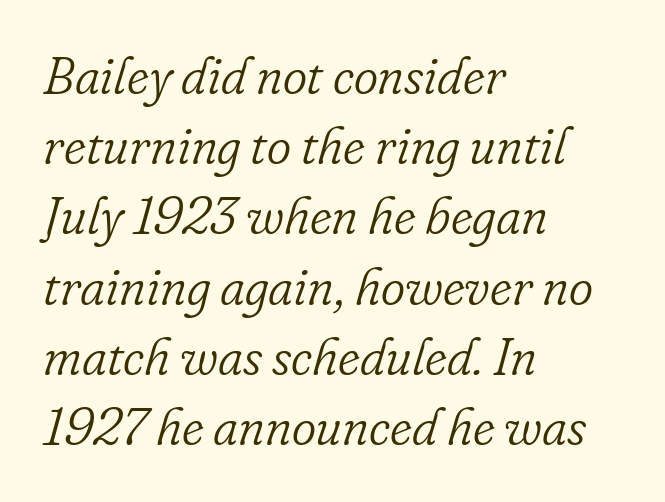
{"serif": "yes", "italic": "yes", "lean": "right", "slant_degrees": 16, "bold": "no", "weight": "light", "width": "normal", "stroke_contrast": "low", "x_height": "small", "monospaced": "no", "underline": "no", "align": "left", "line_spacing": "normal", "line_spacing_ratio": 1.35, "letter_spacing": "normal", "letter_spacing_em": 0.0, "glyph_px": 52}
